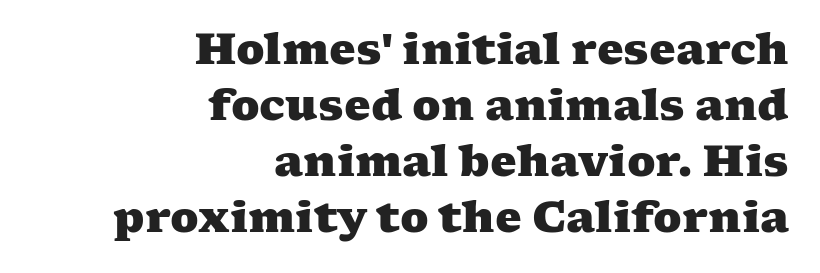
Where is the straight margin? On the right. Thick stems and heavy bowls — unmistakably bold. The gap between lines stays unmarked. Font category for this specimen: serif. The rows are spaced the way most documents space them. The horizontal fit of the characters is conventional and even.
